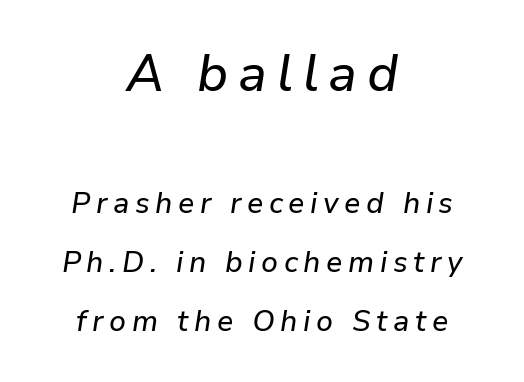
The gap between lines stays unmarked. The designer dialed line spacing up above the default. When letters slant like this, we call the style italic. Size contrast runs from large at the top to small at the bottom. This sample has the flowing, uneven cadence of proportional lettering.
